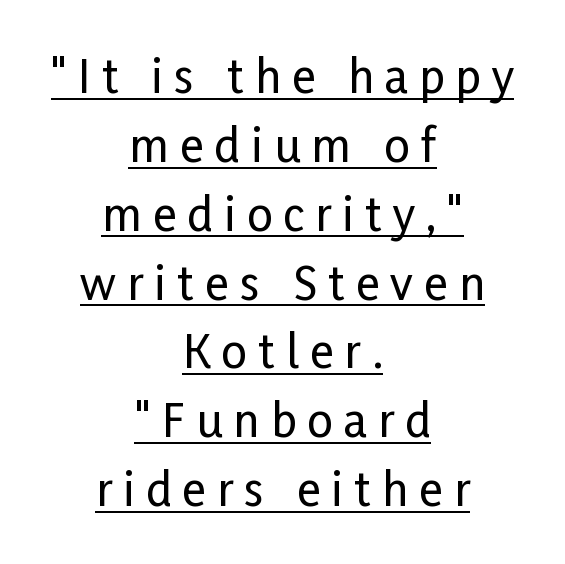
The image shows 45 px condensed sans-serif type, upright; set centered, normal line spacing (1.53x), unusually wide letter spacing (+0.25 em), underlined; low stroke contrast and a medium x-height.
